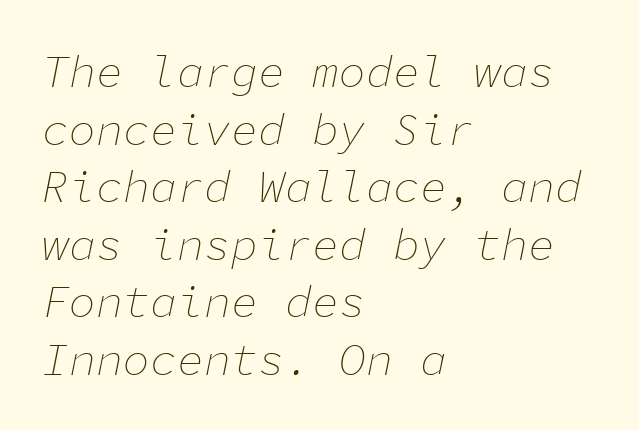
Q: Is the text bold? A: No.
Q: Is the text italic (slanted)? A: Yes, it leans right by about 11 degrees.
Q: Is the text underlined? A: No.
Q: How is the paragraph aligned? A: Left-aligned.
Q: Is the spacing between letters normal or unusually wide? A: Normal.
Q: Is the spacing between lines tight, normal or loose? A: Normal.
Q: Width (condensed, normal, or wide)? A: Normal.
Q: Stroke contrast? A: Low.
Q: x-height? A: Medium.
Q: Monospaced? A: Yes.
